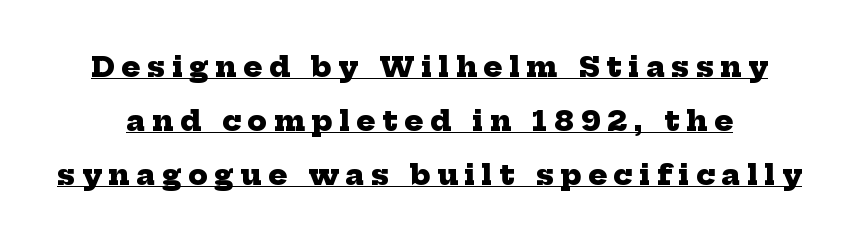
{"serif": "yes", "bold": "yes", "weight": "heavy", "width": "normal", "stroke_contrast": "low", "x_height": "medium", "monospaced": "no", "underline": "yes", "line_spacing": "loose", "line_spacing_ratio": 1.93, "letter_spacing": "wide", "letter_spacing_em": 0.24, "glyph_px": 28}
